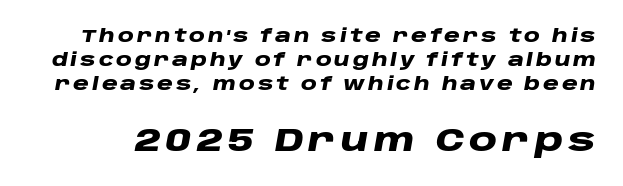
{"italic": "yes", "lean": "right", "slant_degrees": 10, "bold": "yes", "weight": "heavy", "width": "wide", "stroke_contrast": "low", "x_height": "large", "monospaced": "no", "underline": "no", "line_spacing": "normal", "line_spacing_ratio": 1.34, "larger_block": "second", "size_ratio": 1.78, "glyph_px": 32}
